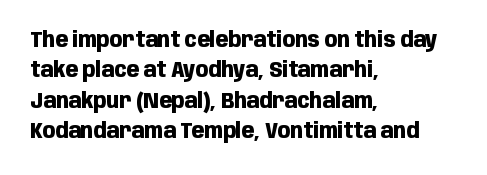
Notice how the stems are strictly vertical — no italics here. These words are printed bold, with thick strokes throughout. Leading: standard. You could call the tracking neutral — neither tight nor loose. The rendering anchors every line to the left-hand side. The words here are not underlined.
